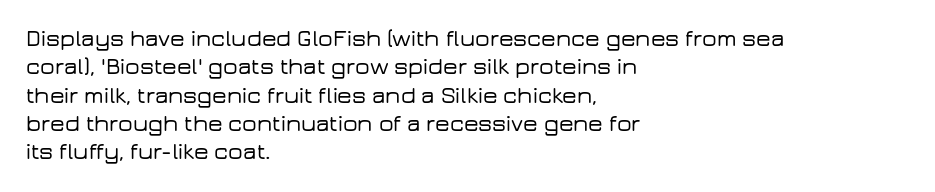
One-word summary of the alignment: left. These lines keep a tight, regular rhythm from letter to letter. Letters rest on an invisible, unmarked baseline. In terms of posture, this sample is upright.
